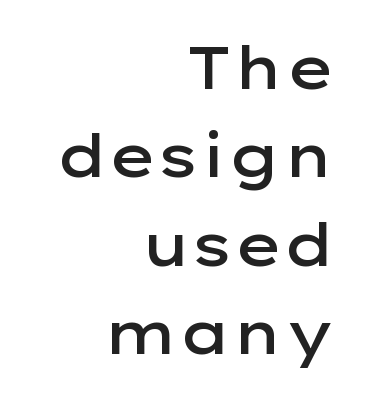
All the whitespace from short lines collects on the left. Its strokes are somewhat broadened, the hallmark of semibold type. In terms of posture, this sample is upright. Regular leading. Here the designer chose a conventional face with non-uniform glyph widths.
